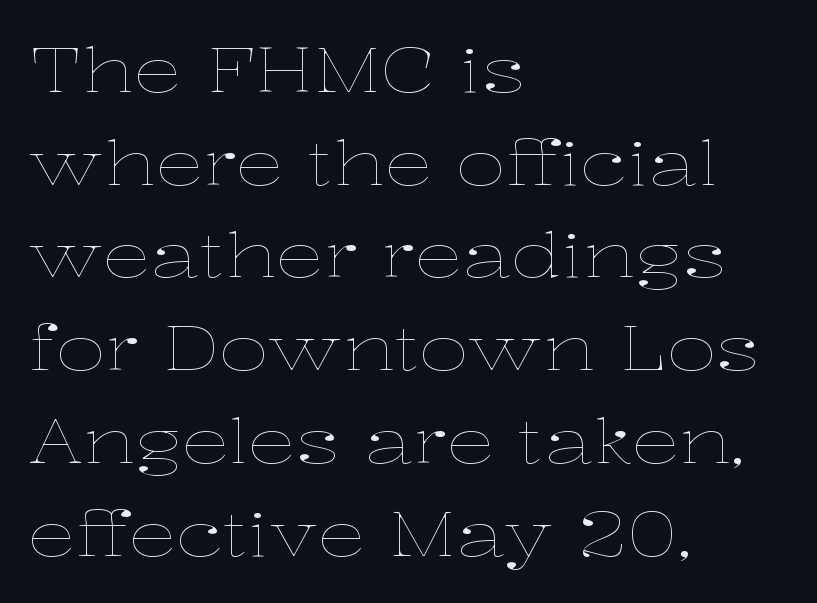
The image shows 61 px thin, wide type, upright; set left-aligned, normal line spacing (1.52x), normal letter spacing, not underlined; low stroke contrast and a medium x-height.
